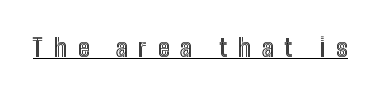
{"italic": "no", "underline": "yes", "letter_spacing": "wide", "letter_spacing_em": 0.44, "glyph_px": 24}
